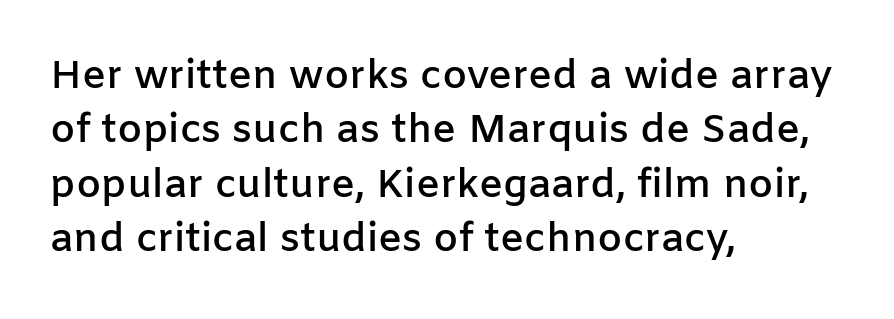
{"serif": "no", "italic": "no", "bold": "semi", "weight": "semibold", "width": "normal", "stroke_contrast": "low", "x_height": "medium", "monospaced": "no", "underline": "no", "align": "left", "line_spacing": "normal", "line_spacing_ratio": 1.36, "letter_spacing": "normal", "letter_spacing_em": 0.0, "glyph_px": 40}
